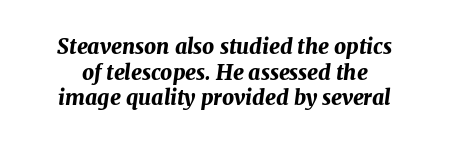
Posture: slanted. Notice how thick the strokes are: this is what a full bold looks like. Tracking here is standard; glyphs follow each other at the usual distance. This rendering features lettering with no underline.
